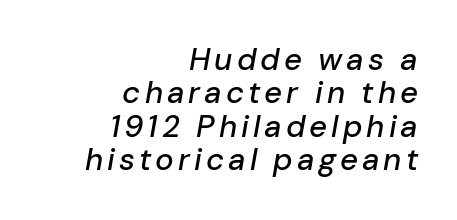
A bare baseline throughout the passage. This sample uses an oblique cut, with every glyph tilted off the vertical. Quick note: interline space is minimal. The letters advance in unequal steps, a hallmark of proportional type. The rendering anchors every line to the right-hand side.
